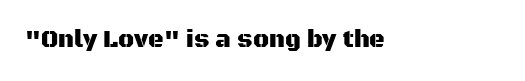
{"italic": "no", "underline": "no", "letter_spacing": "normal", "letter_spacing_em": 0.0, "glyph_px": 24}
